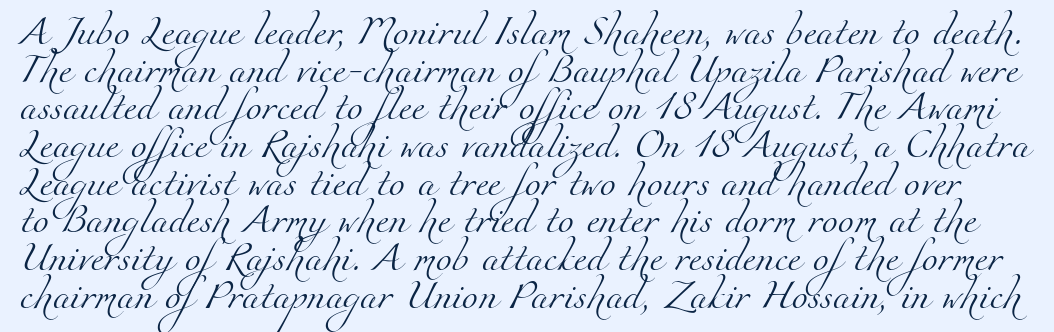
Notice how descenders clear the ascenders below comfortably — that's standard leading. The letters advance in unequal steps, a hallmark of proportional type. Each letter's strokes conclude with small projecting serifs. Descenders are the only things crossing below the line.
